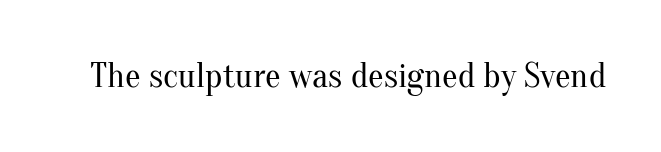
The image shows 35 px regular-weight serif type, upright; set normal letter spacing, not underlined; medium stroke contrast and a small x-height.
